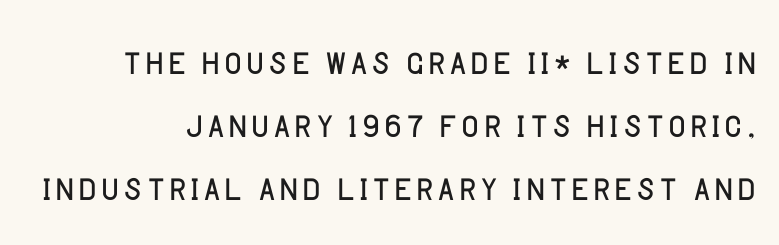
Is the letter spacing exaggerated? No — it looks like the ordinary default. Compared with typical paragraphs, the rows here are spaced about the same. Type without underlining. The rendering shows plain stroke endings on the letterforms — a sans-serif design.
